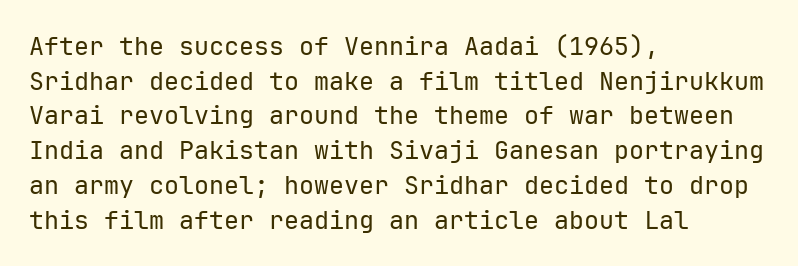
Q: Is the text bold? A: No.
Q: Is the text italic (slanted)? A: No, it is upright.
Q: Is the text underlined? A: No.
Q: How is the paragraph aligned? A: Left-aligned.
Q: Is the spacing between letters normal or unusually wide? A: Normal.
Q: Is the spacing between lines tight, normal or loose? A: Normal.
